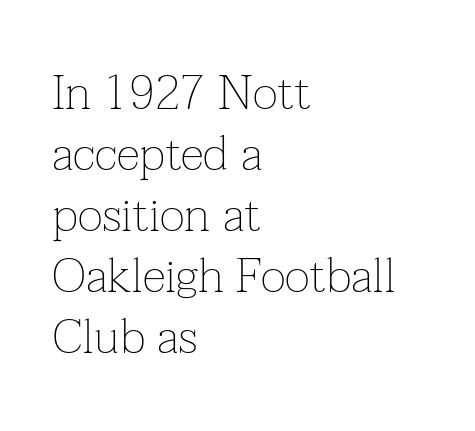
Ordinary non-slanted type is in use. Character widths vary here, with narrow letters taking less room than wide ones. Does the copy run flush right? No — it runs flush left. Spacing between characters is what you'd get straight out of the box. The passage shown is not bold in any degree. A bare baseline throughout the passage.
